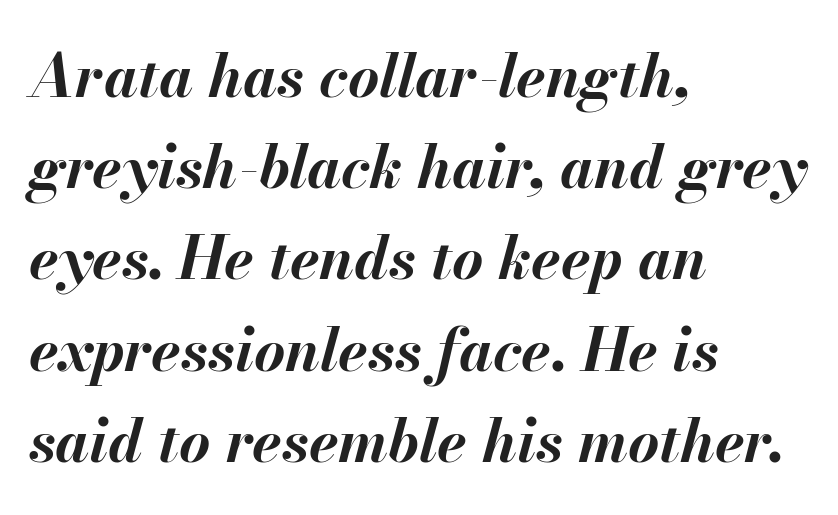
Q: Is the text bold? A: Yes.
Q: Is the text italic (slanted)? A: Yes, it leans right by about 13 degrees.
Q: Is the text underlined? A: No.
Q: How is the paragraph aligned? A: Left-aligned.
Q: Is the spacing between letters normal or unusually wide? A: Normal.
Q: Is the spacing between lines tight, normal or loose? A: Normal.
Q: Width (condensed, normal, or wide)? A: Normal.
Q: Stroke contrast? A: Medium.
Q: x-height? A: Small.
Q: Monospaced? A: No.
